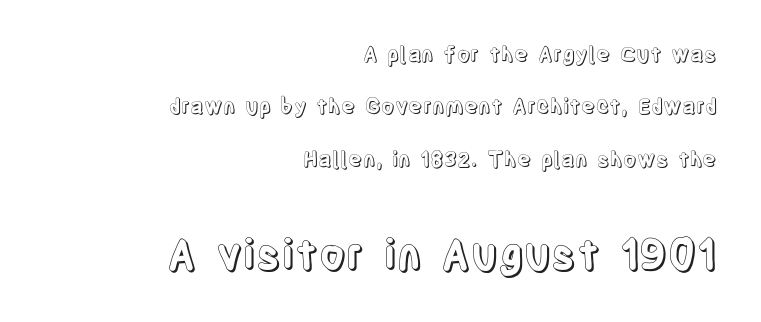
Tracking here is standard; glyphs follow each other at the usual distance. Posture: upright roman. The letters advance in unequal steps, a hallmark of proportional type. Line ends are locked; line starts wander. Just letters on the line, the space beneath them empty.
